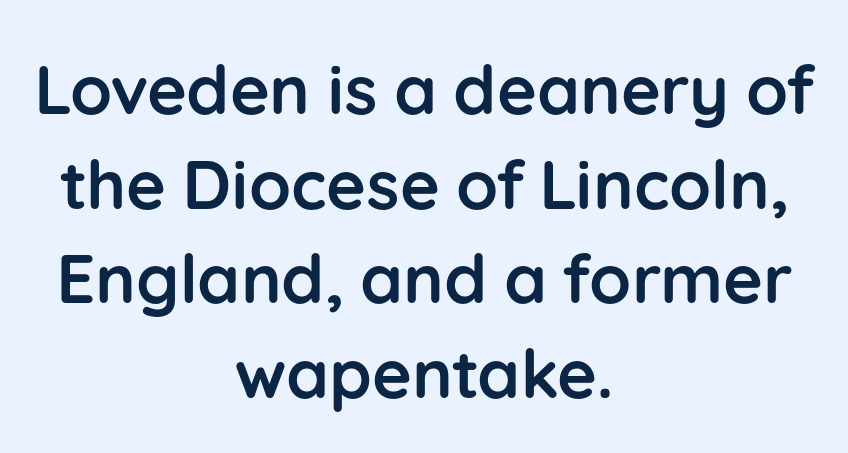
The image shows 68 px semibold sans-serif type, upright; set centered, normal line spacing (1.39x), normal letter spacing, not underlined; low stroke contrast and a medium x-height.
